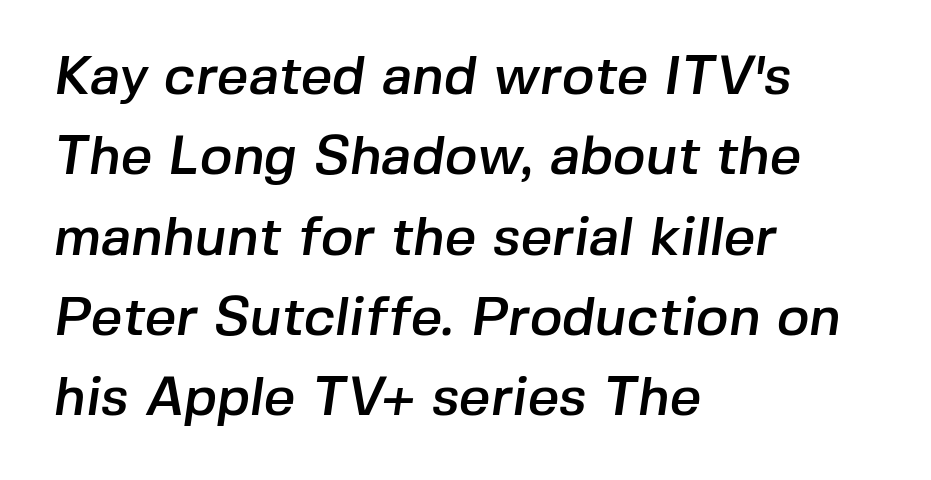
Layout note: lines flush left. These lines are composed in type without serifs. Do the characters align in a grid? No, the font is proportional. The space between consecutive lines is moderate. The type is set solid horizontally, with unmodified tracking. Plain, unruled lines of type.
